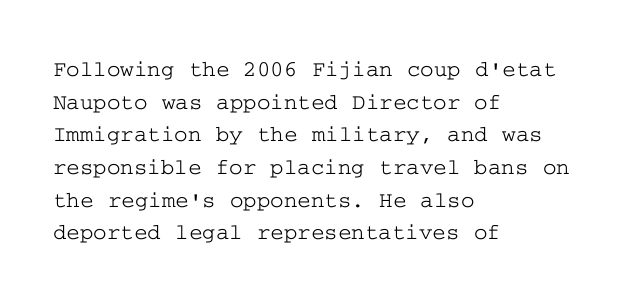
The image shows 23 px text type, upright; set left-aligned, normal line spacing (1.42x), normal letter spacing, not underlined.
